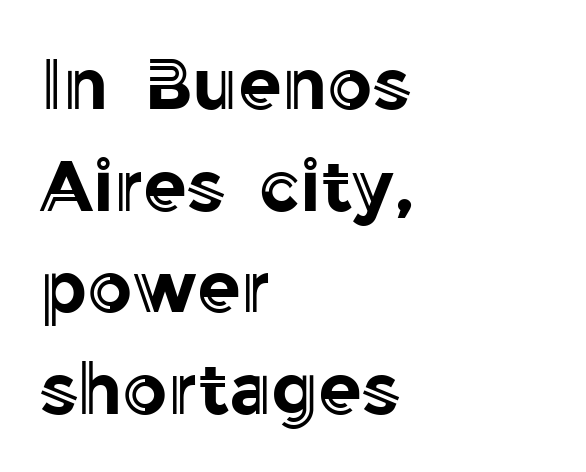
{"italic": "no", "width": "normal", "x_height": "medium", "monospaced": "no", "underline": "no", "align": "left", "line_spacing": "normal", "line_spacing_ratio": 1.43, "letter_spacing": "normal", "letter_spacing_em": 0.0, "glyph_px": 71}
